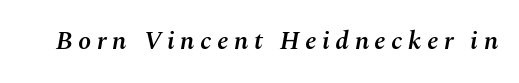
The image shows 26 px text type, italic (leaning right); set unusually wide letter spacing (+0.21 em), not underlined.
